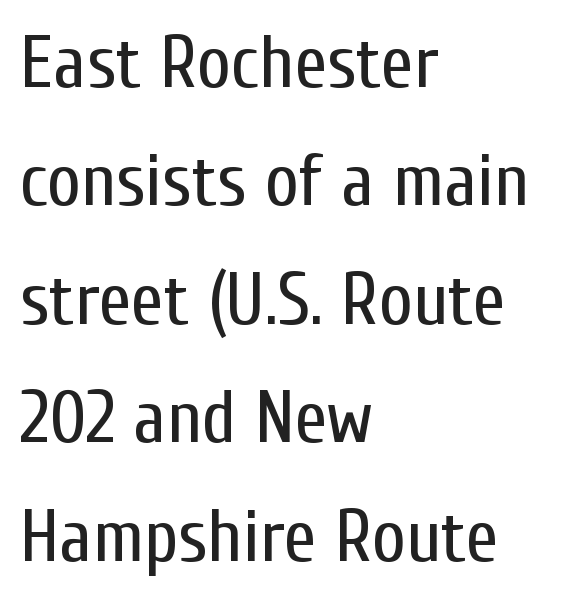
{"serif": "no", "italic": "no", "bold": "no", "weight": "regular", "width": "condensed", "stroke_contrast": "low", "x_height": "medium", "monospaced": "no", "underline": "no", "align": "left", "line_spacing": "normal", "line_spacing_ratio": 1.6, "letter_spacing": "normal", "letter_spacing_em": 0.0, "glyph_px": 74}
